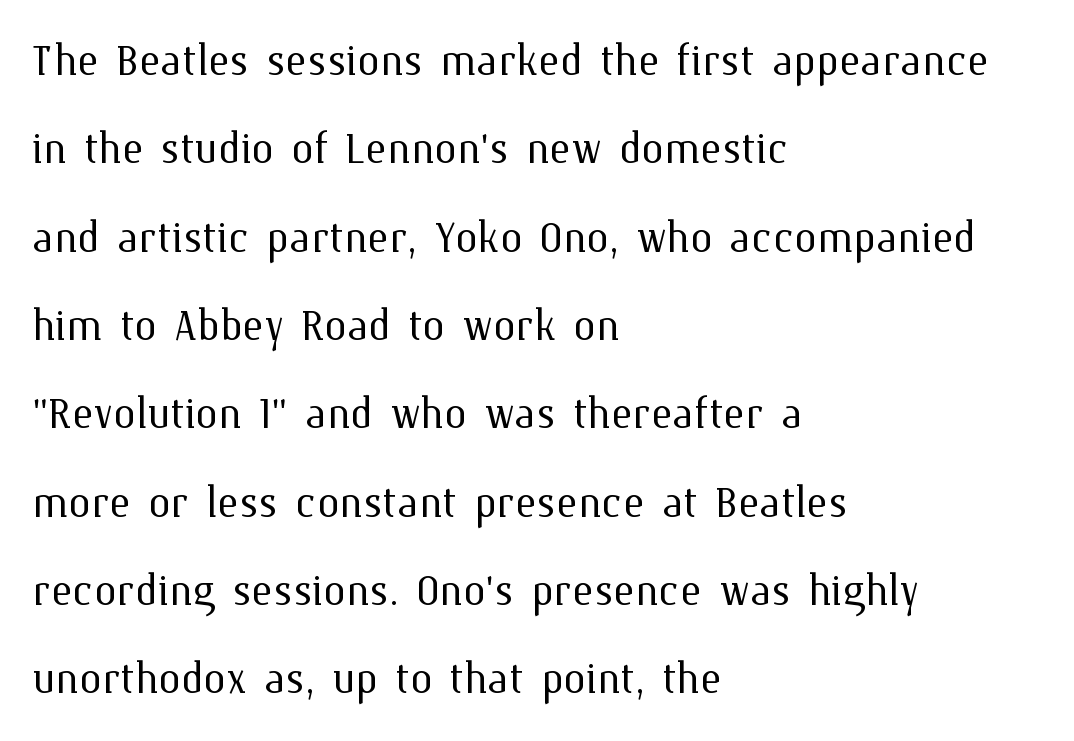
Stems here are at most as thick as an everyday book face. Short note: letters normally spaced. Is this a fixed-width face? No — the glyphs have proportional, varying widths. The paragraph shown leans on its left margin. Any mark beneath the type? The region is blank.
